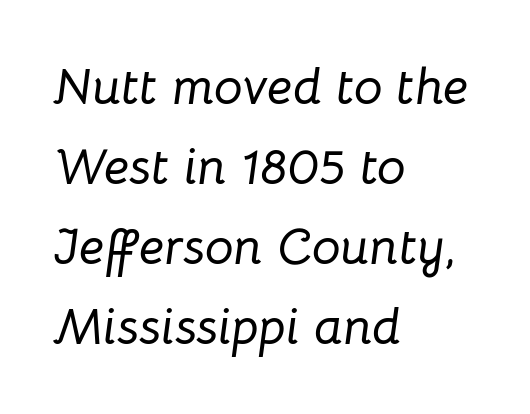
Tracking value appears to be zero — textbook default spacing. Does the leading feel generous? No, just average. Teacher's note: observe the even left margin — that is flush-left alignment. Do the characters align in a grid? No, the font is proportional. Check the space under the baseline: it is left empty.
